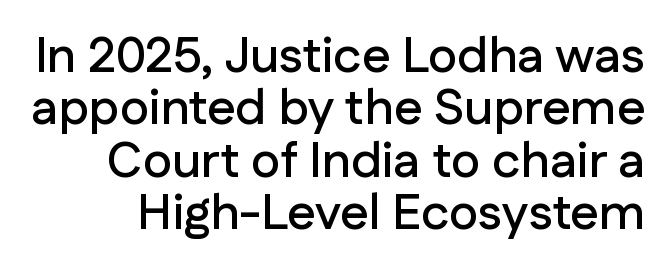
In terms of posture, this sample is upright. Whoever set this chose condensed vertical rhythm over breathing room. This sample uses plain, unmodified letter spacing. Glance below the letters and you will spot only blank space. This rendering employs a face without finishing strokes, i.e., a sans-serif.
